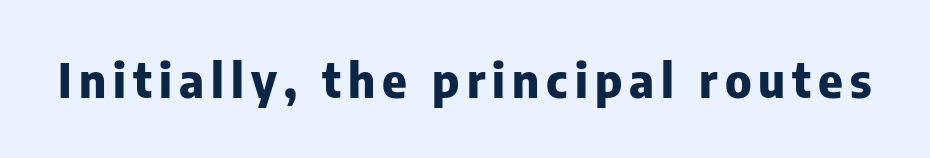
{"serif": "no", "italic": "no", "bold": "yes", "weight": "heavy", "width": "normal", "stroke_contrast": "low", "x_height": "medium", "monospaced": "no", "underline": "no", "glyph_px": 47}
